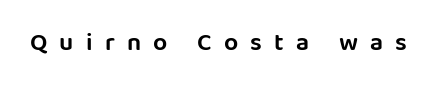
Q: Is the text italic (slanted)? A: No, it is upright.
Q: Is the text underlined? A: No.
Q: Is the spacing between letters normal or unusually wide? A: Unusually wide.
